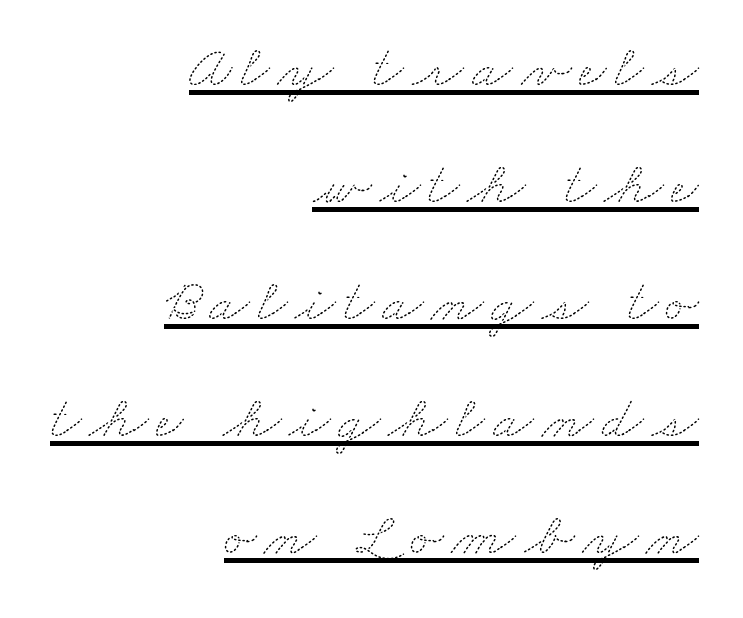
Varying glyph widths throughout — classic text-font behaviour. Does the copy run flush right? Yes — the right margin is perfectly even. How would I describe the line gaps? Wide and relaxed. The face looks like a standard text weight, possibly lighter. Underlining? Definitely there.
